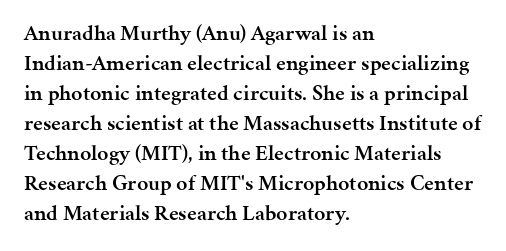
Q: Is the text bold? A: Semi-bold.
Q: Is the text italic (slanted)? A: No, it is upright.
Q: Is the text underlined? A: No.
Q: How is the paragraph aligned? A: Left-aligned.
Q: Is the spacing between letters normal or unusually wide? A: Normal.
Q: Is the spacing between lines tight, normal or loose? A: Normal.
